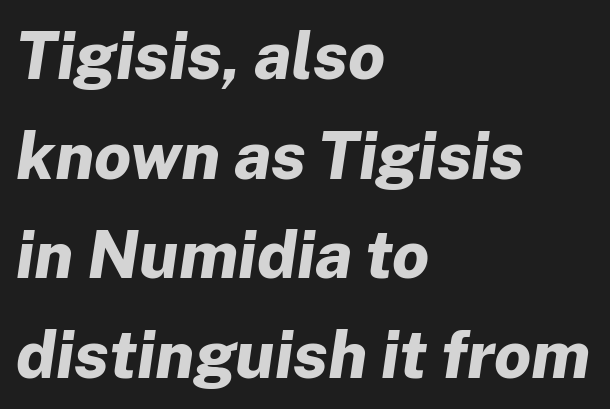
{"italic": "yes", "lean": "right", "slant_degrees": 8, "bold": "yes", "weight": "bold", "width": "normal", "stroke_contrast": "low", "x_height": "medium", "monospaced": "no", "underline": "no", "align": "left", "line_spacing": "normal", "line_spacing_ratio": 1.51, "letter_spacing": "normal", "letter_spacing_em": 0.0, "glyph_px": 66}
